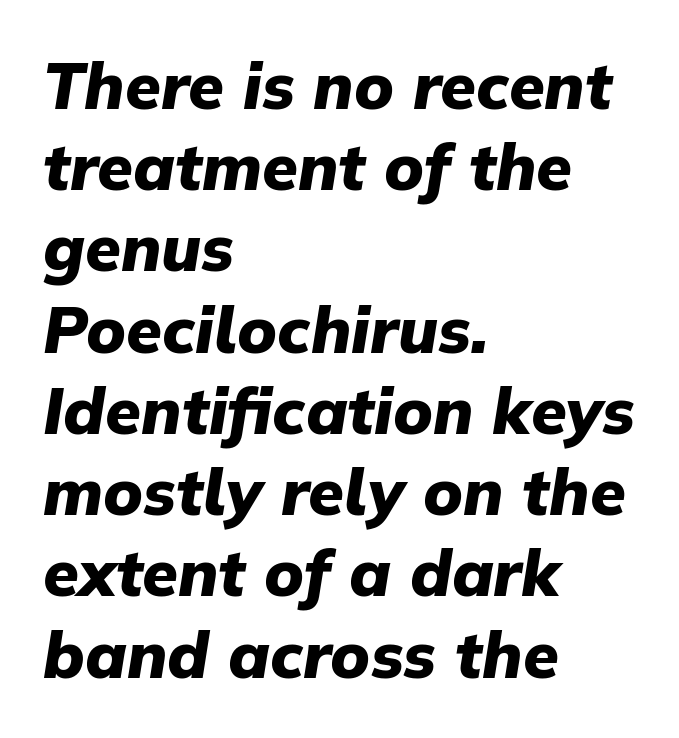
Q: Is the text bold? A: Yes.
Q: Is the text italic (slanted)? A: Yes, it leans right by about 9 degrees.
Q: Is the text underlined? A: No.
Q: How is the paragraph aligned? A: Left-aligned.
Q: Is the spacing between letters normal or unusually wide? A: Normal.
Q: Is the spacing between lines tight, normal or loose? A: Normal.
Q: Width (condensed, normal, or wide)? A: Normal.
Q: Stroke contrast? A: Low.
Q: x-height? A: Medium.
Q: Monospaced? A: No.
